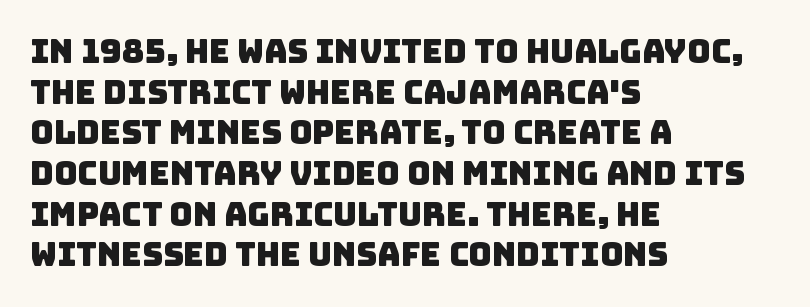
{"serif": "no", "width": "normal", "stroke_contrast": "low", "x_height": "large", "monospaced": "no", "underline": "no", "align": "left", "line_spacing": "normal", "line_spacing_ratio": 1.27, "letter_spacing": "normal", "letter_spacing_em": 0.0, "glyph_px": 32}
